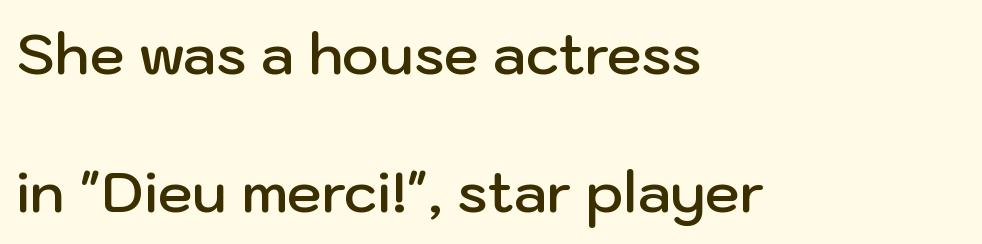
Q: Is the text bold? A: Semi-bold.
Q: Is the text italic (slanted)? A: No, it is upright.
Q: Is the typeface a serif or a sans-serif typeface? A: Sans-serif.
Q: Is the text underlined? A: No.
Q: How is the paragraph aligned? A: Left-aligned.
Q: Is the spacing between letters normal or unusually wide? A: Normal.
Q: Is the spacing between lines tight, normal or loose? A: Loose.
Q: Width (condensed, normal, or wide)? A: Normal.
Q: Stroke contrast? A: Low.
Q: x-height? A: Medium.
Q: Monospaced? A: No.
